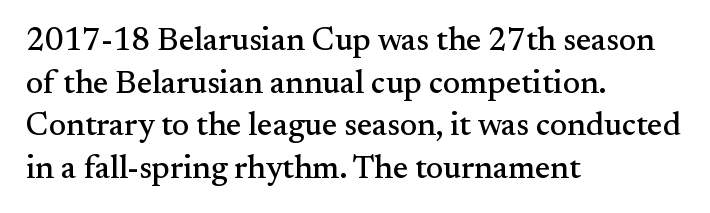
Where is the straight margin? On the left. Every stem runs plumb, perpendicular to the baseline. Short note: letters normally spaced. The rows are spaced the way most documents space them. Do the characters align in a grid? No, the font is proportional. Examine the stroke ends and you'll spot serifs.
